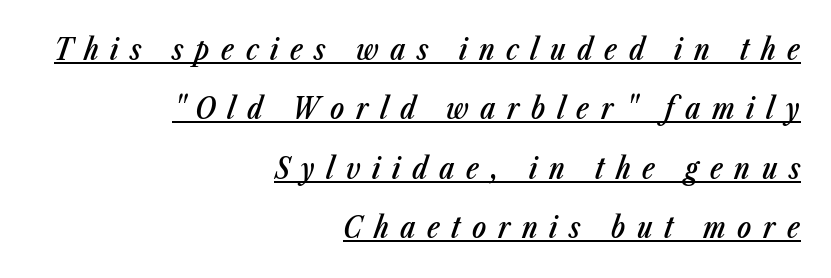
The image shows 29 px semibold, condensed type, italic (leaning right); set right-aligned, loose line spacing (2.05x), unusually wide letter spacing (+0.4 em), underlined; low stroke contrast and a medium x-height.
